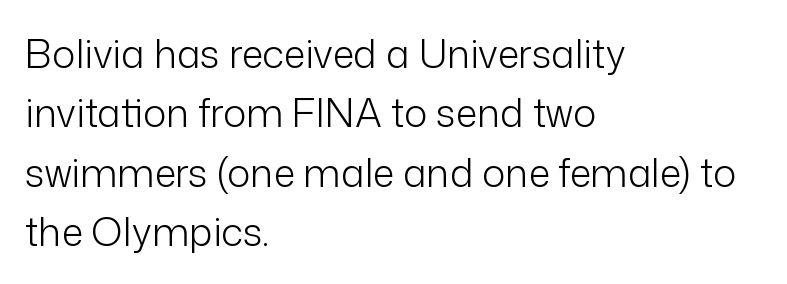
{"serif": "no", "italic": "no", "bold": "no", "weight": "light", "width": "normal", "stroke_contrast": "low", "x_height": "medium", "monospaced": "no", "underline": "no", "align": "left", "line_spacing": "normal", "line_spacing_ratio": 1.52, "letter_spacing": "normal", "letter_spacing_em": 0.0, "glyph_px": 39}
